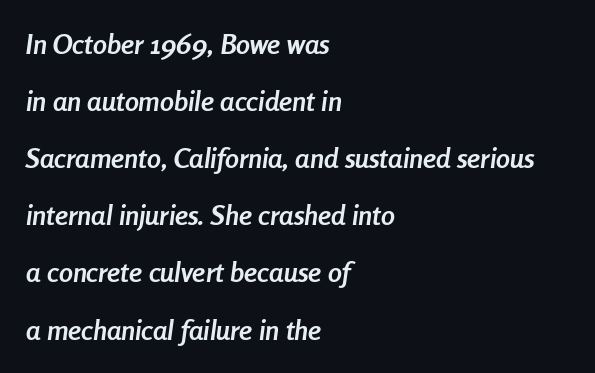
This rendering uses left alignment, leaving the right contour irregular. In terms of leading, this rendering errs on the spacious side. Is this a fixed-width face? No — the glyphs have proportional, varying widths. Lines of text with bare space underneath.
